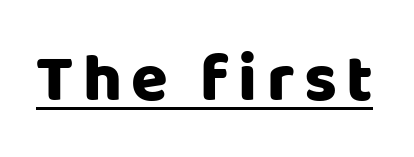
{"serif": "no", "italic": "no", "width": "normal", "stroke_contrast": "low", "x_height": "large", "monospaced": "no", "underline": "yes", "glyph_px": 67}
